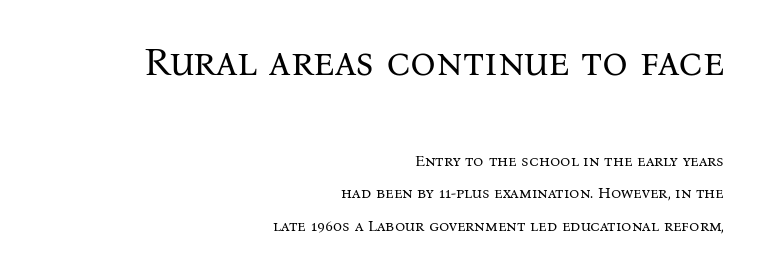
Q: Is the text bold? A: No.
Q: Is the text italic (slanted)? A: No, it is upright.
Q: Is the typeface a serif or a sans-serif typeface? A: Serif.
Q: Is the text underlined? A: No.
Q: How is the paragraph aligned? A: Right-aligned.
Q: Is the spacing between letters normal or unusually wide? A: Normal.
Q: Is the spacing between lines tight, normal or loose? A: Loose.
Q: Which block of text is set in a larger size, the first (top) or the second (bottom)? A: The first (top) one.
Q: Width (condensed, normal, or wide)? A: Normal.
Q: Stroke contrast? A: Medium.
Q: x-height? A: Medium.
Q: Monospaced? A: No.
